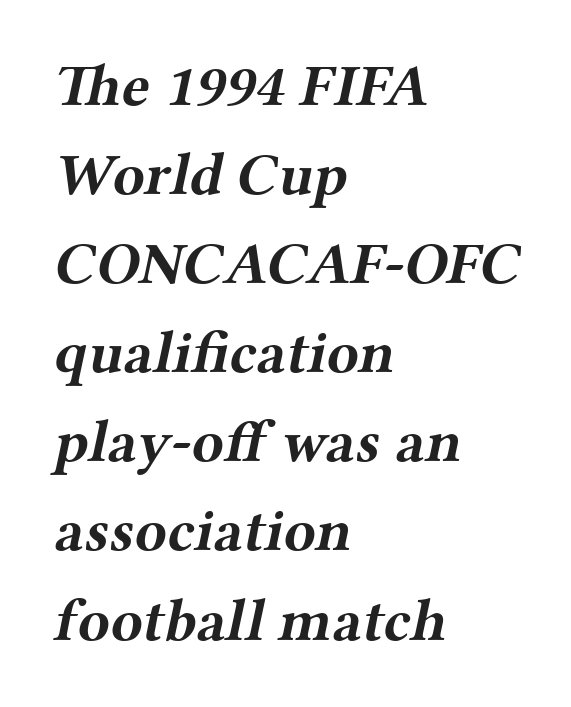
{"serif": "yes", "bold": "yes", "weight": "bold", "width": "wide", "stroke_contrast": "medium", "x_height": "medium", "monospaced": "no", "underline": "no", "align": "left", "line_spacing": "normal", "line_spacing_ratio": 1.51, "letter_spacing": "normal", "letter_spacing_em": 0.0, "glyph_px": 59}
